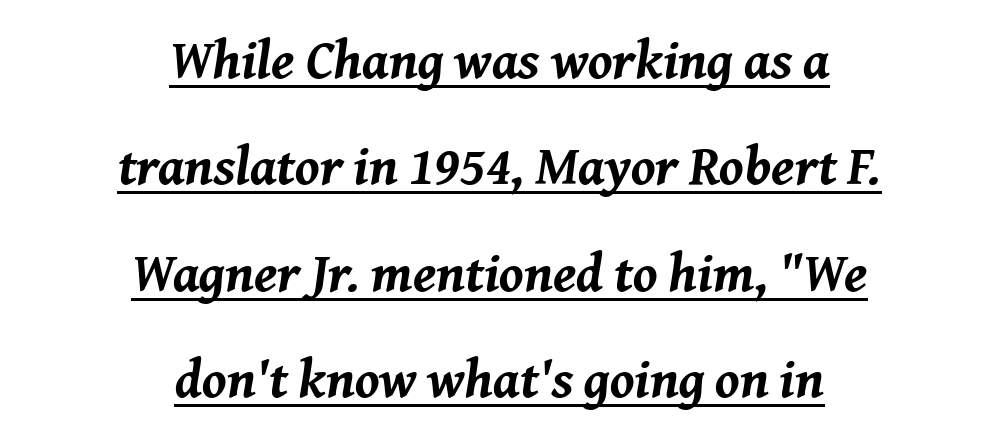
{"italic": "yes", "lean": "right", "slant_degrees": 8, "bold": "yes", "weight": "bold", "width": "normal", "stroke_contrast": "medium", "x_height": "medium", "monospaced": "no", "underline": "yes", "align": "center", "line_spacing": "loose", "line_spacing_ratio": 1.97, "letter_spacing": "normal", "letter_spacing_em": 0.0, "glyph_px": 54}
